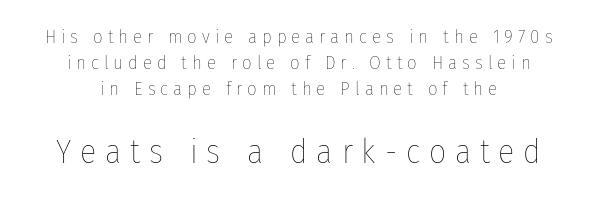
Q: Is the text bold? A: No.
Q: Is the text italic (slanted)? A: No, it is upright.
Q: Is the text underlined? A: No.
Q: How is the paragraph aligned? A: Centered.
Q: Is the spacing between letters normal or unusually wide? A: Unusually wide.
Q: Is the spacing between lines tight, normal or loose? A: Normal.
Q: Which block of text is set in a larger size, the first (top) or the second (bottom)? A: The second (bottom) one.
Q: Width (condensed, normal, or wide)? A: Condensed.
Q: Stroke contrast? A: Low.
Q: x-height? A: Medium.
Q: Monospaced? A: No.
